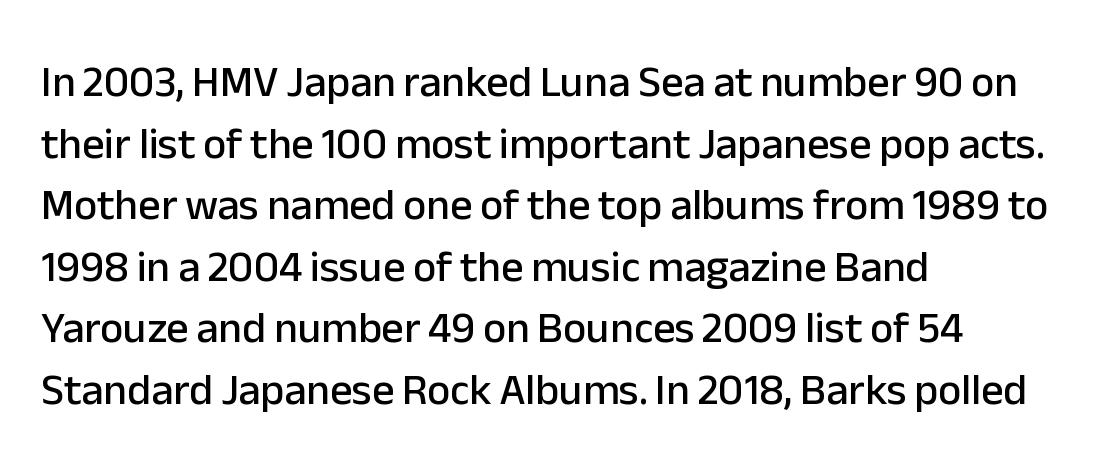
The image shows 44 px sans-serif type, upright; set left-aligned, normal line spacing (1.4x), normal letter spacing, not underlined; low stroke contrast and a medium x-height.
